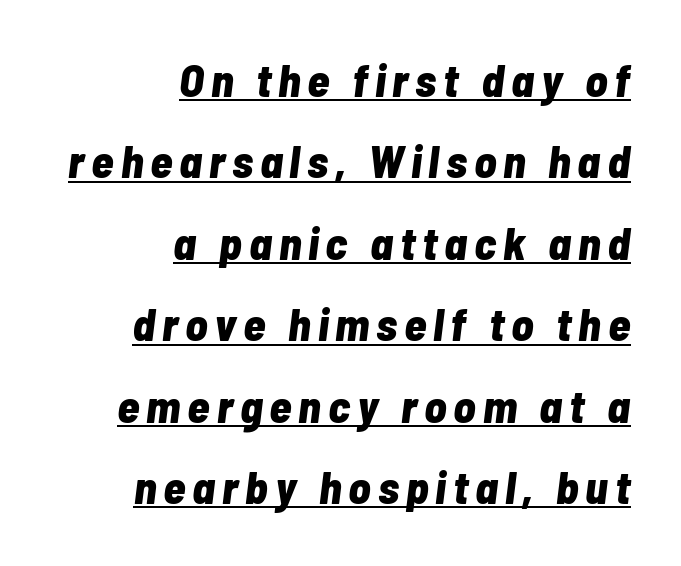
The image shows 46 px bold, condensed type, italic (leaning right); set right-aligned, line spacing 1.77x, underlined; low stroke contrast and a medium x-height.
